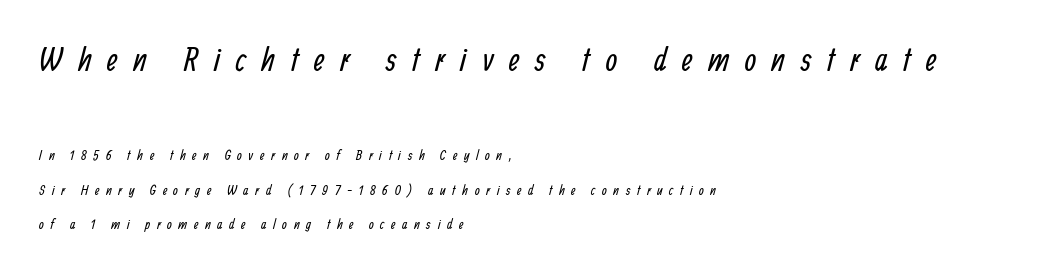
The image shows 33 px regular-weight, condensed sans-serif type; set left-aligned, loose line spacing (2.45x), unusually wide letter spacing (+0.47 em), not underlined; the first (top) block is 2.36x larger; low stroke contrast and a medium x-height.
